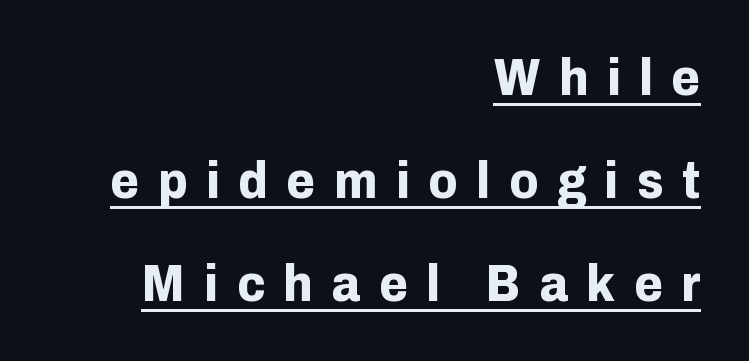
The image shows 52 px bold sans-serif type, upright; set right-aligned, loose line spacing (1.98x), unusually wide letter spacing (+0.36 em), underlined; low stroke contrast and a medium x-height.
